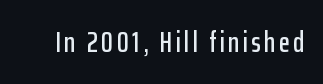
Q: Is the text italic (slanted)? A: No, it is upright.
Q: Is the typeface a serif or a sans-serif typeface? A: Sans-serif.
Q: Is the text underlined? A: No.
Q: Width (condensed, normal, or wide)? A: Condensed.
Q: Stroke contrast? A: Low.
Q: x-height? A: Medium.
Q: Monospaced? A: No.
